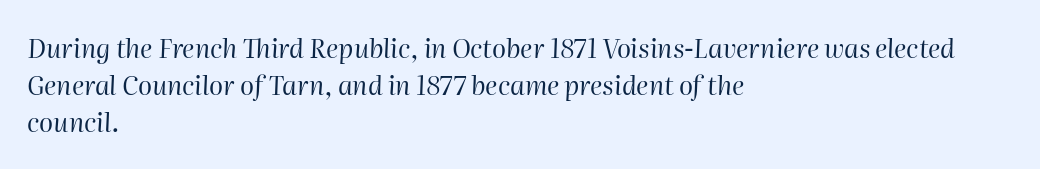
The text block is weighted toward the left margin, trailing off unevenly rightward. Words float on clear page, feet unadorned. Observe the lean: these are italic letterforms. Nothing heavy about these letters — not bold at all. The vertical gap from one line to the next is medium. Students, note that the glyphs here touch the page at normal intervals.
